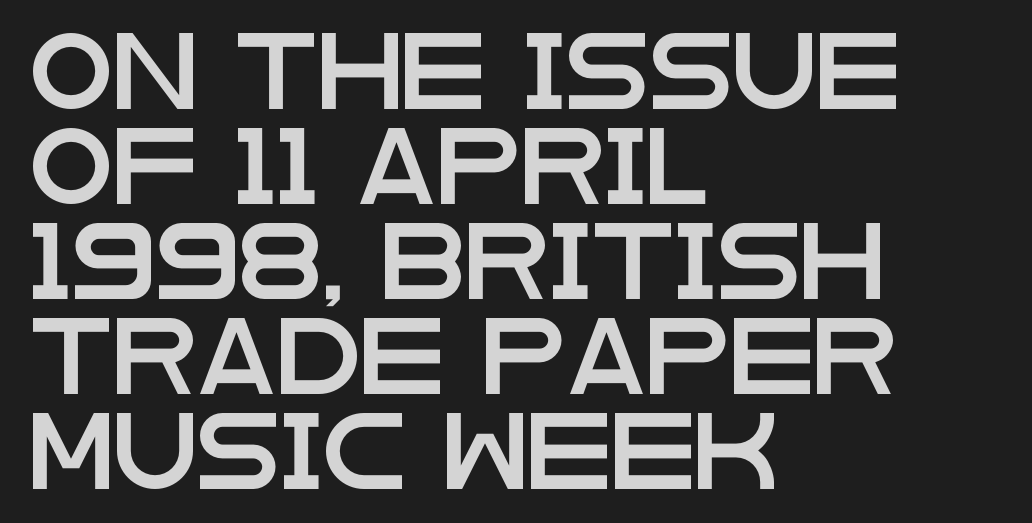
{"serif": "no", "italic": "no", "width": "wide", "stroke_contrast": "low", "x_height": "large", "monospaced": "no", "underline": "no", "align": "left", "line_spacing": "normal", "line_spacing_ratio": 1.25, "letter_spacing": "normal", "letter_spacing_em": 0.0, "glyph_px": 76}
